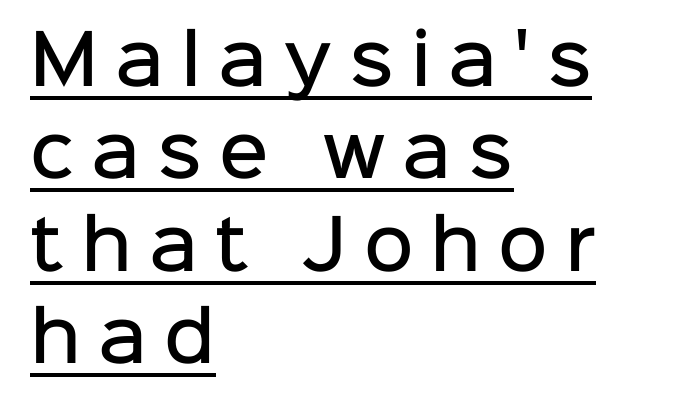
{"serif": "no", "italic": "no", "bold": "semi", "weight": "semibold", "width": "normal", "stroke_contrast": "low", "x_height": "medium", "monospaced": "no", "underline": "yes", "align": "left", "line_spacing": "normal", "line_spacing_ratio": 1.36, "letter_spacing": "wide", "letter_spacing_em": 0.25, "glyph_px": 68}
